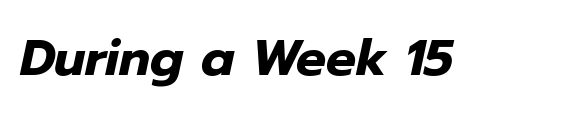
{"italic": "yes", "lean": "right", "slant_degrees": 12, "bold": "yes", "weight": "heavy", "width": "normal", "stroke_contrast": "low", "x_height": "medium", "monospaced": "no", "underline": "no", "letter_spacing": "normal", "letter_spacing_em": 0.0, "glyph_px": 50}
